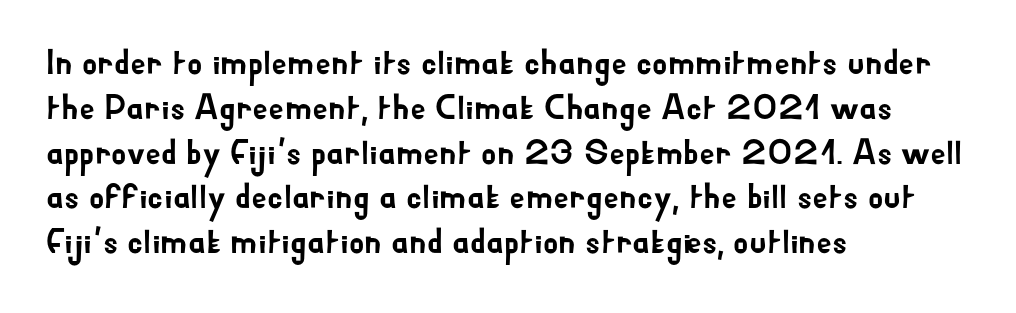
Q: Is the text italic (slanted)? A: No, it is upright.
Q: Is the typeface a serif or a sans-serif typeface? A: Sans-serif.
Q: Is the text underlined? A: No.
Q: How is the paragraph aligned? A: Left-aligned.
Q: Is the spacing between letters normal or unusually wide? A: Normal.
Q: Is the spacing between lines tight, normal or loose? A: Normal.
Q: Width (condensed, normal, or wide)? A: Normal.
Q: Stroke contrast? A: Low.
Q: x-height? A: Small.
Q: Monospaced? A: No.
